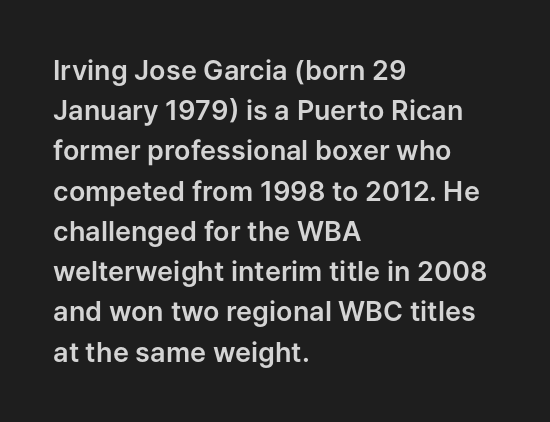
Q: Is the text italic (slanted)? A: No, it is upright.
Q: Is the text underlined? A: No.
Q: How is the paragraph aligned? A: Left-aligned.
Q: Is the spacing between letters normal or unusually wide? A: Normal.
Q: Is the spacing between lines tight, normal or loose? A: Normal.
